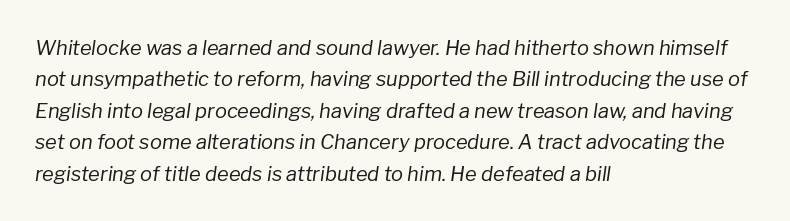
The image shows 20 px text type, italic (leaning right); set left-aligned, normal line spacing (1.57x), normal letter spacing, not underlined.
